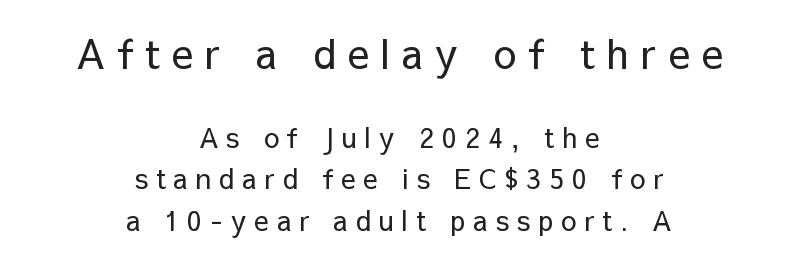
{"serif": "no", "italic": "no", "bold": "no", "weight": "regular", "width": "normal", "stroke_contrast": "low", "x_height": "medium", "monospaced": "no", "underline": "no", "align": "center", "line_spacing": "normal", "line_spacing_ratio": 1.54, "letter_spacing": "wide", "letter_spacing_em": 0.3, "larger_block": "first", "size_ratio": 1.48, "glyph_px": 40}
